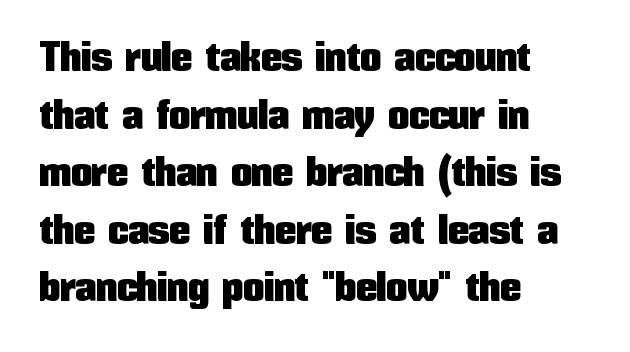
The block of text has a typical density, with ordinary space between rows. Tracking value appears to be zero — textbook default spacing. Serifs: no, the terminals of the letterforms are clean. No word sits above an underline. In terms of posture, this sample is upright.
